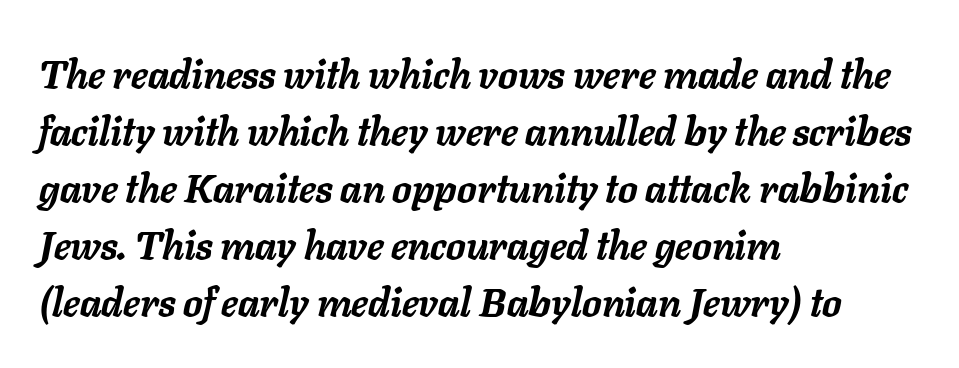
The image shows 39 px semibold type, italic (leaning right); set left-aligned, normal line spacing (1.46x), normal letter spacing, not underlined; low stroke contrast and a medium x-height.
